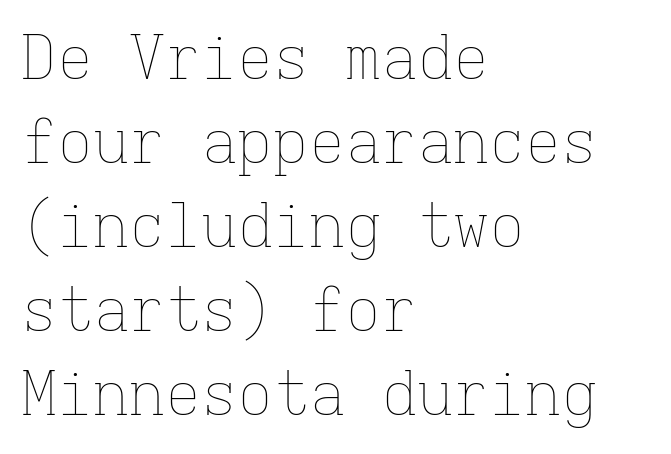
Rendered with straight, roman letterforms. Rule under the text: the space is simply empty. Regular leading. Letter spacing: default. Caption: multi-line text, flush left, ragged right.
